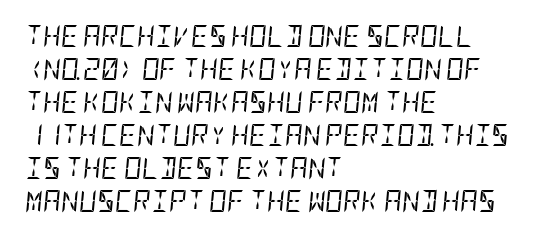
{"italic": "yes", "lean": "right", "slant_degrees": 5, "bold": "no", "underline": "no", "align": "left", "line_spacing": "normal", "line_spacing_ratio": 1.5, "letter_spacing": "normal", "letter_spacing_em": 0.0, "glyph_px": 22}
